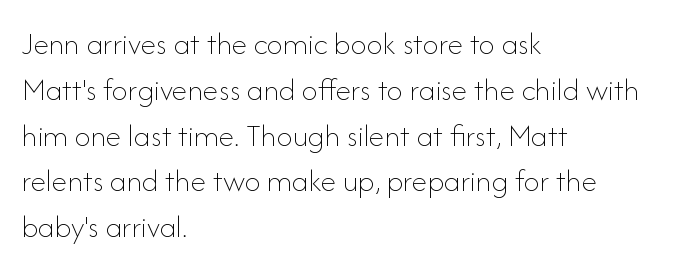
How would I describe the line gaps? Plain and ordinary. Letters rest on an invisible, unmarked baseline. The face used here is rendered with its standard letterfit. Posture: vertical.
